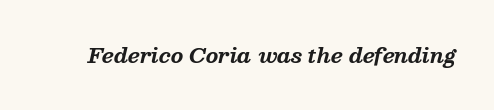
The image shows 20 px bold type, italic (leaning right); set normal letter spacing, not underlined.
